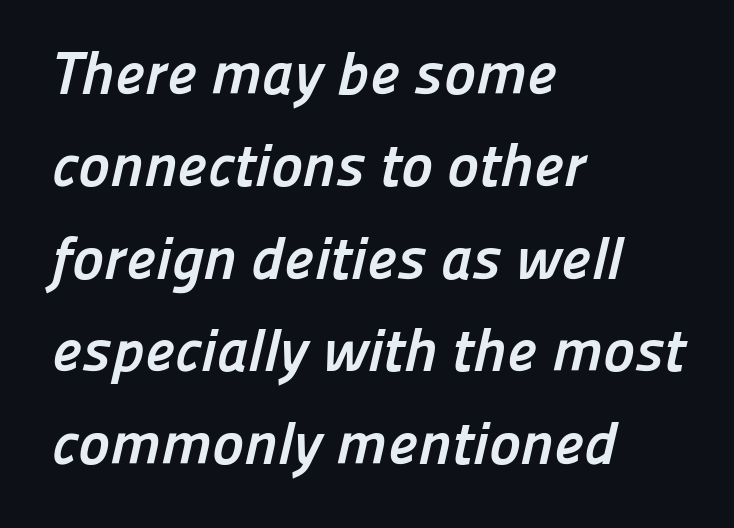
The image shows 60 px semibold sans-serif type; set left-aligned, normal line spacing (1.54x), normal letter spacing, not underlined; low stroke contrast and a medium x-height.
